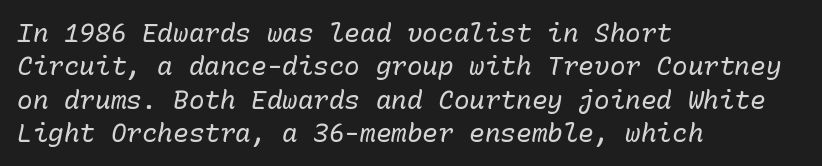
{"italic": "yes", "lean": "right", "slant_degrees": 10, "bold": "no", "underline": "no", "align": "left", "line_spacing": "normal", "line_spacing_ratio": 1.28, "letter_spacing": "normal", "letter_spacing_em": 0.0, "glyph_px": 26}
